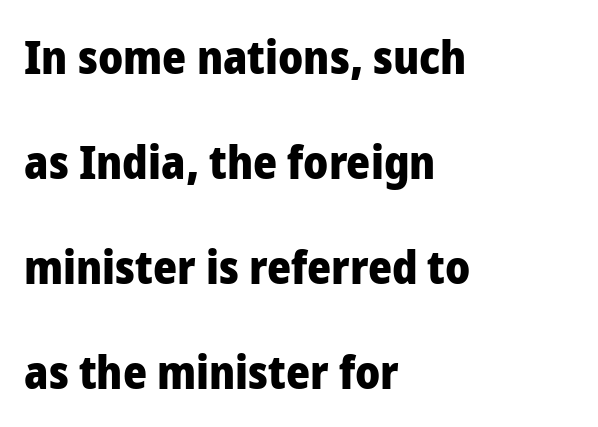
{"serif": "no", "italic": "no", "bold": "yes", "weight": "heavy", "width": "normal", "stroke_contrast": "low", "x_height": "medium", "monospaced": "no", "underline": "no", "align": "left", "line_spacing": "loose", "line_spacing_ratio": 2.28, "letter_spacing": "normal", "letter_spacing_em": 0.0, "glyph_px": 46}
